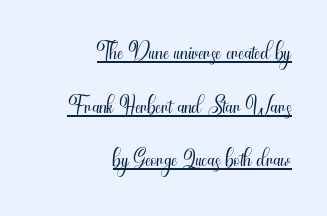
One glance says typical: line gaps are just what's usual. The type family on display is of the sans-serif kind. The letters advance in unequal steps, a hallmark of proportional type. The horizontal fit of the characters is conventional and even.
